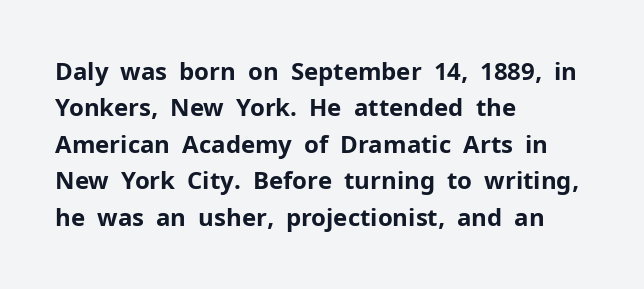
Q: Is the text bold? A: Yes.
Q: Is the text italic (slanted)? A: No, it is upright.
Q: Is the text underlined? A: No.
Q: How is the paragraph aligned? A: Left-aligned.
Q: Is the spacing between letters normal or unusually wide? A: Normal.
Q: Is the spacing between lines tight, normal or loose? A: Normal.
